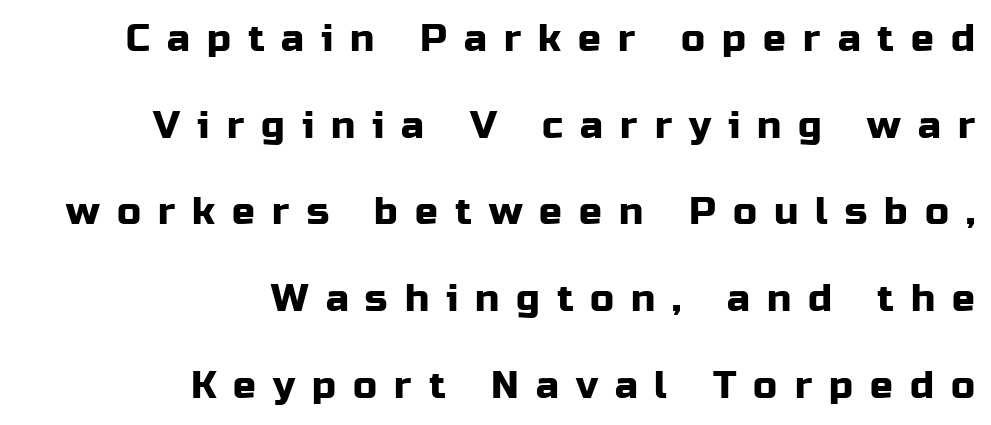
Q: Is the text italic (slanted)? A: No, it is upright.
Q: Is the typeface a serif or a sans-serif typeface? A: Sans-serif.
Q: Is the text underlined? A: No.
Q: How is the paragraph aligned? A: Right-aligned.
Q: Is the spacing between letters normal or unusually wide? A: Unusually wide.
Q: Is the spacing between lines tight, normal or loose? A: Loose.
Q: Width (condensed, normal, or wide)? A: Normal.
Q: Stroke contrast? A: Low.
Q: x-height? A: Medium.
Q: Monospaced? A: No.
